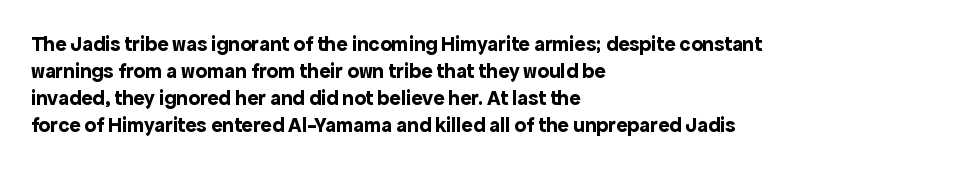
{"italic": "no", "bold": "yes", "underline": "no", "align": "left", "line_spacing": "normal", "line_spacing_ratio": 1.28, "letter_spacing": "normal", "letter_spacing_em": 0.0, "glyph_px": 21}
